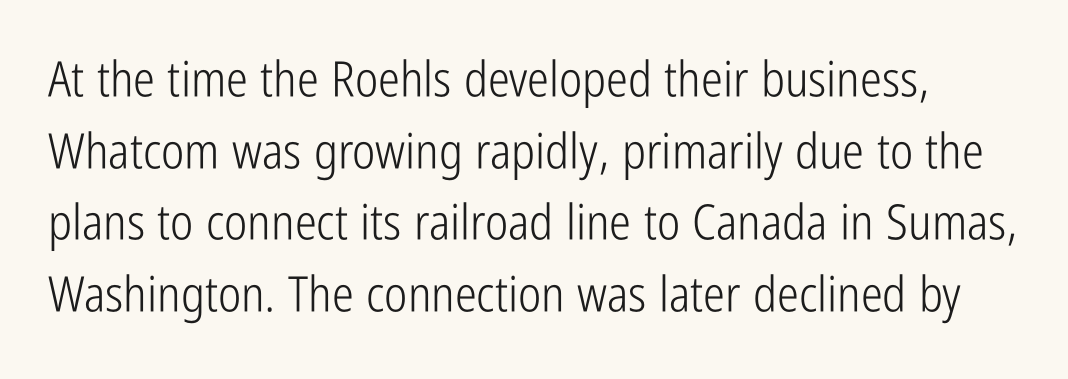
The image shows 49 px light, condensed sans-serif type, upright; set normal line spacing (1.46x), normal letter spacing, not underlined; low stroke contrast and a medium x-height.
